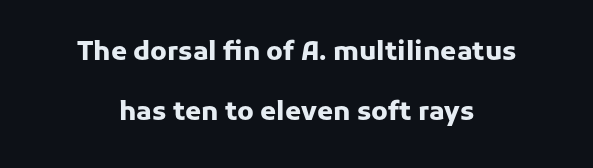
{"italic": "no", "bold": "yes", "underline": "no", "align": "center", "line_spacing": "loose", "line_spacing_ratio": 2.31, "letter_spacing": "normal", "letter_spacing_em": 0.0, "glyph_px": 26}
